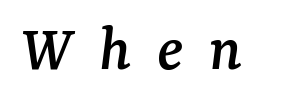
The image shows 67 px serif type, italic (leaning right); set unusually wide letter spacing (+0.39 em), not underlined; medium stroke contrast and a medium x-height.
